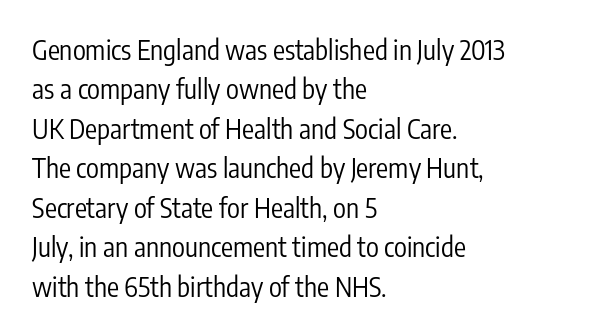
The image shows 27 px text type, upright; set left-aligned, normal line spacing (1.46x), normal letter spacing, not underlined.
